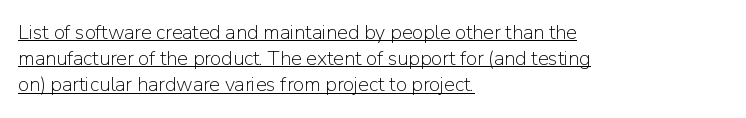
This rendering leaves character spacing at its baseline value. The space between consecutive lines is moderate. Caption: lettering with a line underneath. Caption: face not bold, strokes unweighted.
